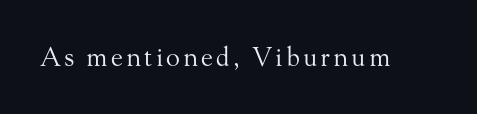
{"italic": "no", "bold": "no", "underline": "no", "glyph_px": 26}
